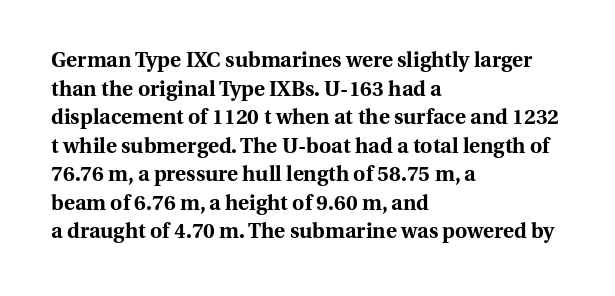
The image shows 21 px bold type, upright; set left-aligned, normal line spacing (1.36x), normal letter spacing, not underlined.
